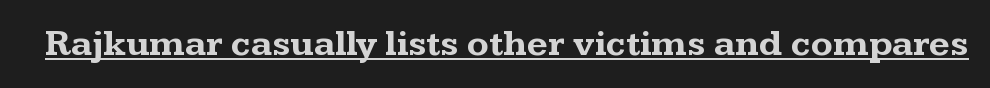
Serif or sans? Serif — the stroke terminals have little feet. Pretty heavy lettering here — definitely bold. No extra tracking has been applied to these lines. Emphasis is given by a line drawn under the lettering. The specimen reads as upright at a glance.
